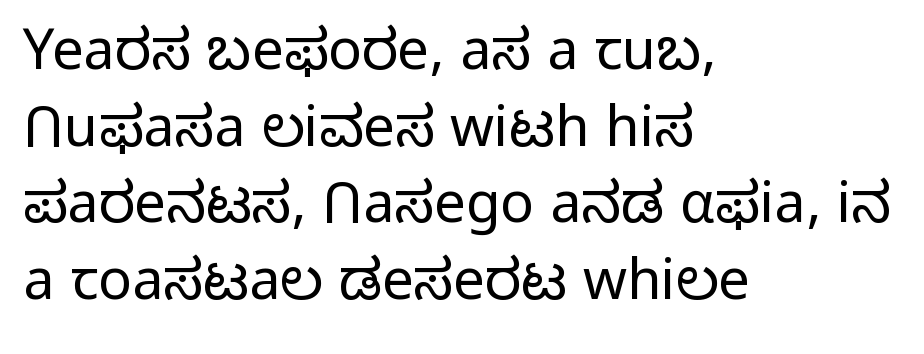
A quiet, ordinary-to-light weight characterises the typeface. Is the letter spacing exaggerated? No — it looks like the ordinary default. The rendering shows plain stroke endings on the letterforms — a sans-serif design. Posture: straight, roman, zero tilt.
